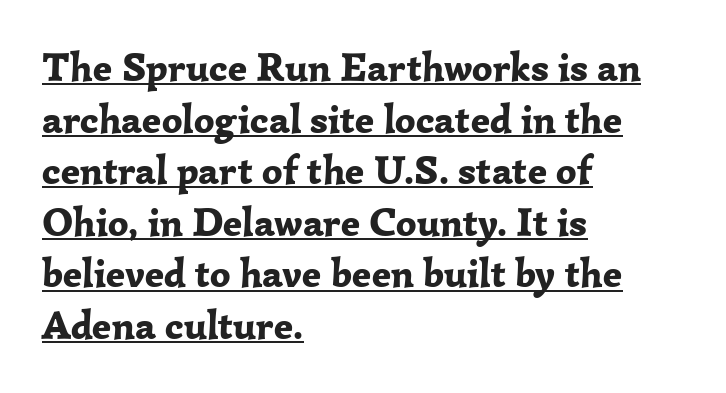
{"serif": "yes", "italic": "no", "bold": "yes", "weight": "bold", "width": "normal", "stroke_contrast": "low", "x_height": "medium", "monospaced": "no", "underline": "yes", "align": "left", "line_spacing": "normal", "line_spacing_ratio": 1.29, "letter_spacing": "normal", "letter_spacing_em": 0.0, "glyph_px": 40}
